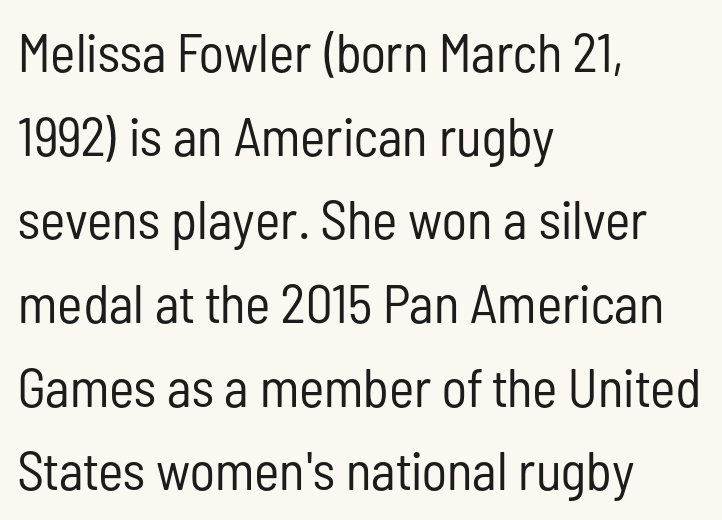
The image shows 54 px regular-weight, condensed sans-serif type, upright; set left-aligned, normal line spacing (1.55x), normal letter spacing, not underlined; low stroke contrast and a medium x-height.
